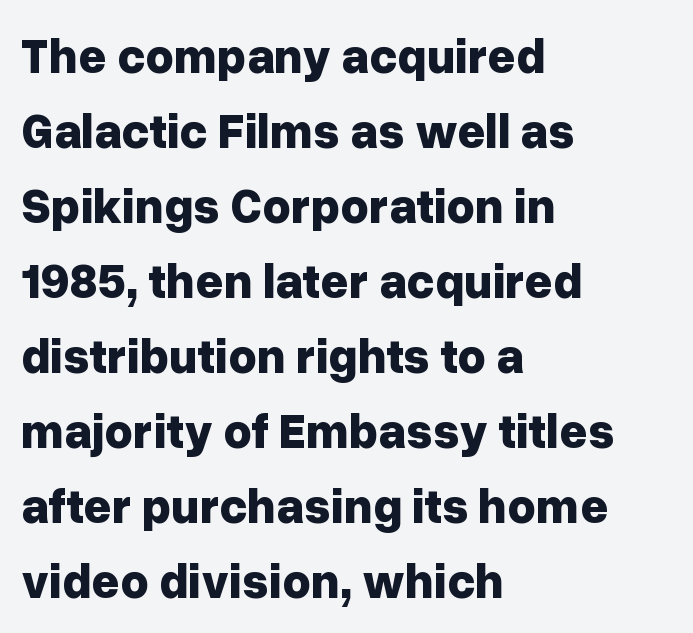
Q: Is the text bold? A: Yes.
Q: Is the text italic (slanted)? A: No, it is upright.
Q: Is the typeface a serif or a sans-serif typeface? A: Sans-serif.
Q: Is the text underlined? A: No.
Q: How is the paragraph aligned? A: Left-aligned.
Q: Is the spacing between letters normal or unusually wide? A: Normal.
Q: Is the spacing between lines tight, normal or loose? A: Normal.
Q: Width (condensed, normal, or wide)? A: Normal.
Q: Stroke contrast? A: Low.
Q: x-height? A: Medium.
Q: Monospaced? A: No.
